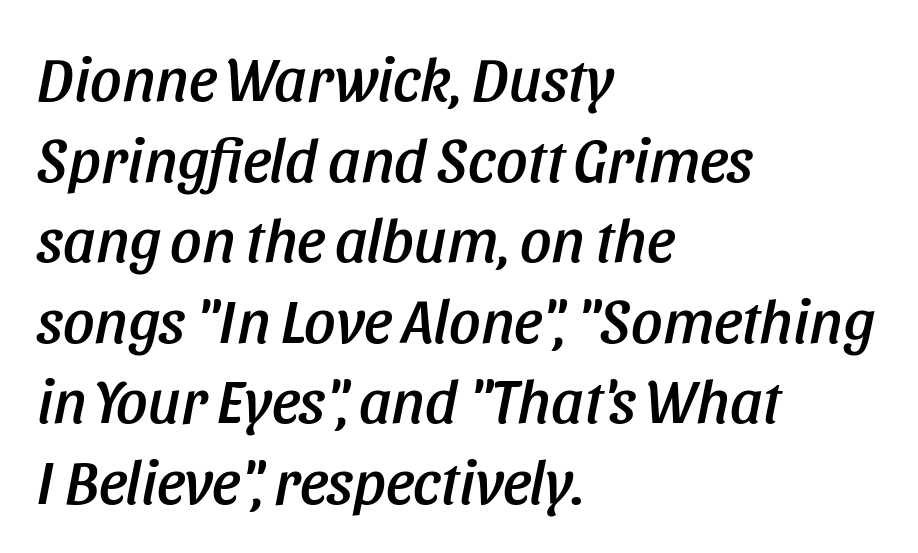
Q: Is the text italic (slanted)? A: Yes, it leans right by about 11 degrees.
Q: Is the text underlined? A: No.
Q: How is the paragraph aligned? A: Left-aligned.
Q: Is the spacing between letters normal or unusually wide? A: Normal.
Q: Is the spacing between lines tight, normal or loose? A: Normal.
Q: Width (condensed, normal, or wide)? A: Condensed.
Q: Stroke contrast? A: Low.
Q: x-height? A: Large.
Q: Monospaced? A: No.
